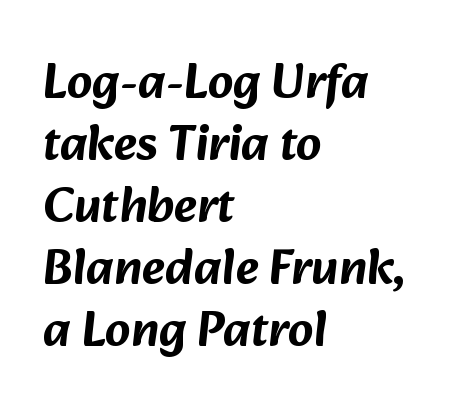
Is the letter spacing exaggerated? No — it looks like the ordinary default. The rendering uses natural spacing where letterforms have individual widths. Descenders are the only things crossing below the line. Every row of glyphs begins at an identical x-position on the left. Font category for this specimen: sans-serif.
